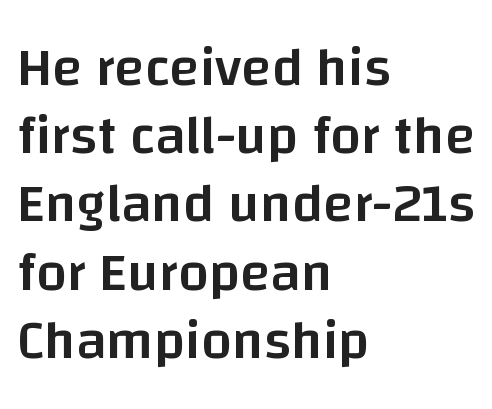
The image shows 55 px semibold sans-serif type, upright; set left-aligned, line spacing 1.24x, normal letter spacing, not underlined; low stroke contrast and a large x-height.
